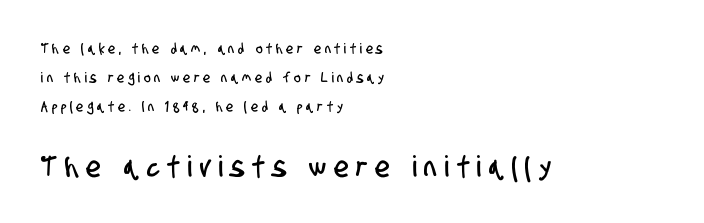
Observe the absence of serifs on each vertical stroke in this sample. Interline gaps are noticeably wide in this sample. Where is the straight margin? On the left. Plain, unruled lines of type. The face used here is proportionally spaced, like ordinary book or web type. You get the small type first, then a jump to larger type.
